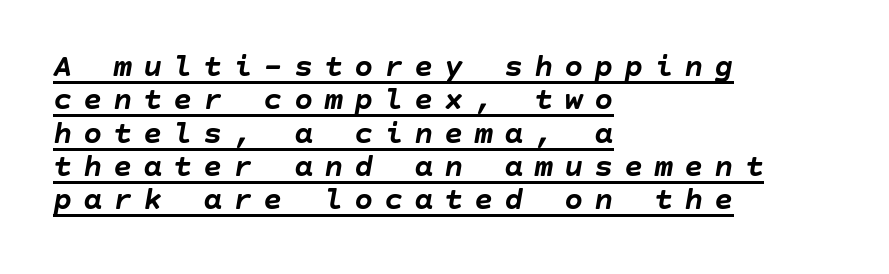
The image shows 32 px semibold type, italic (leaning right); set left-aligned, tight line spacing (1.04x), unusually wide letter spacing (+0.34 em), underlined; low stroke contrast and a large x-height.
